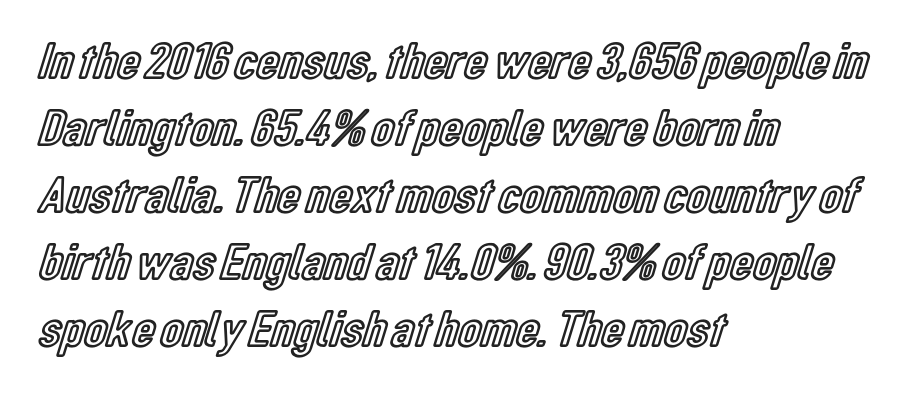
The face used here is proportionally spaced, like ordinary book or web type. These lines are set flush left with a ragged right edge. Unmarked baselines from the first word to the last. These lines sit exactly where default settings would place them.
